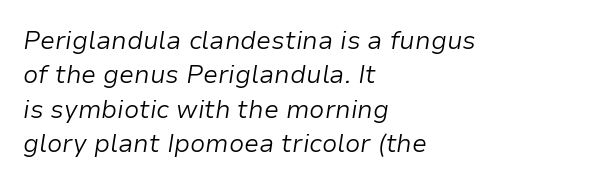
The image shows 25 px text type, italic (leaning right); set left-aligned, normal line spacing (1.38x), normal letter spacing, not underlined.
